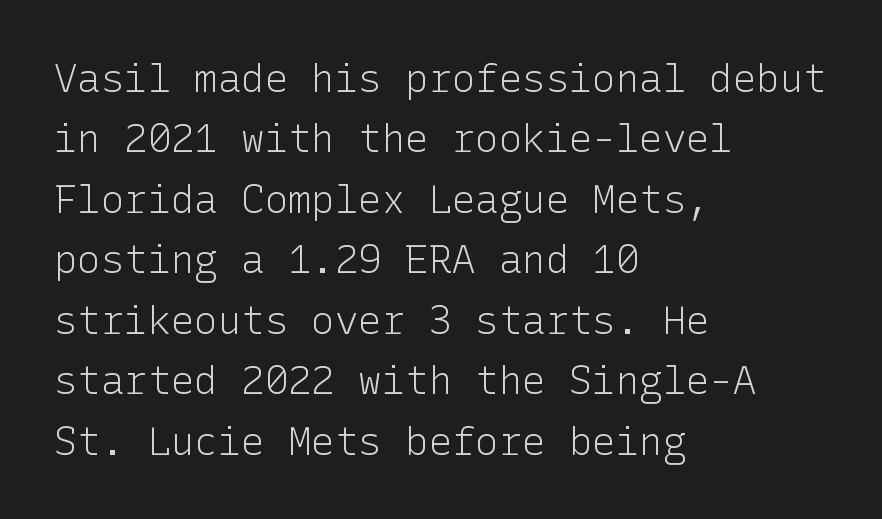
The rag falls on the right side of this text block. Characters remain perfectly vertical along every line. Is this a heavy cut? Hardly; it is regular or lighter. Successive baselines arrive at the customary interval.
